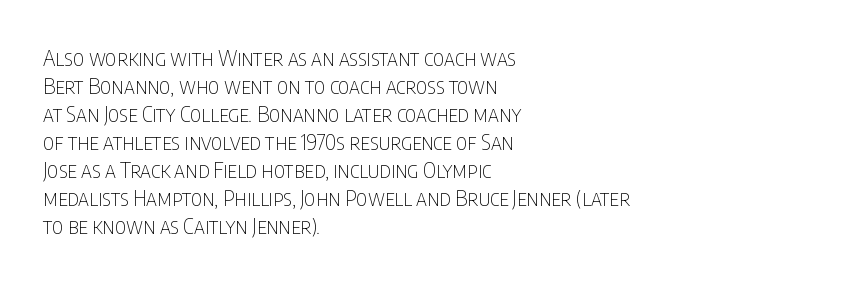
Q: Is the text bold? A: No.
Q: Is the text italic (slanted)? A: No, it is upright.
Q: Is the text underlined? A: No.
Q: How is the paragraph aligned? A: Left-aligned.
Q: Is the spacing between letters normal or unusually wide? A: Normal.
Q: Is the spacing between lines tight, normal or loose? A: Normal.
